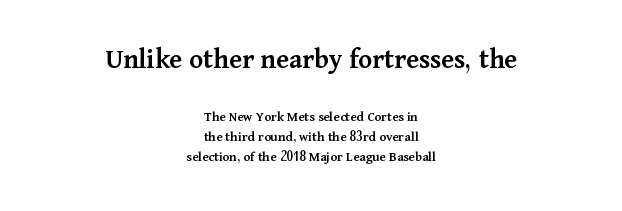
Note: serifs present on the glyphs. Reading down the block, each line starts at a different indent, mirrored at its end. Do the characters align in a grid? No, the font is proportional. What weight is shown? A semibold, between regular and bold. The initial chunk of copy outweighs the following chunk in type size. Unmarked baselines from the first word to the last.
